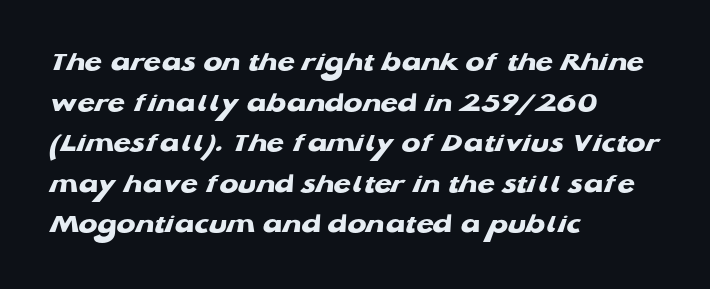
The image shows 28 px heavy, wide sans-serif type; set left-aligned, normal line spacing (1.45x), normal letter spacing, not underlined; low stroke contrast and a medium x-height.
